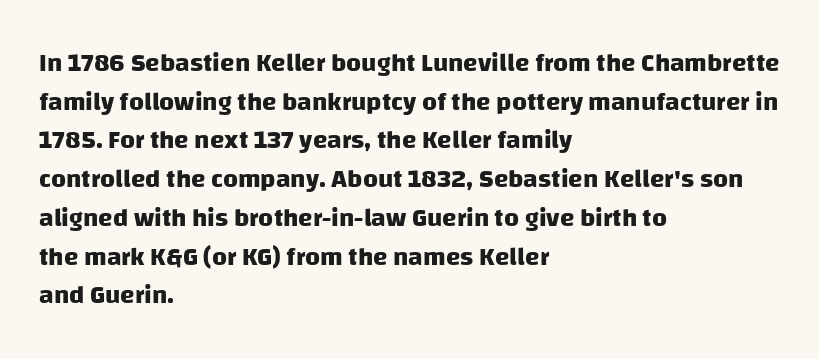
The image shows 26 px bold type; set left-aligned, normal line spacing (1.49x), normal letter spacing, not underlined.
